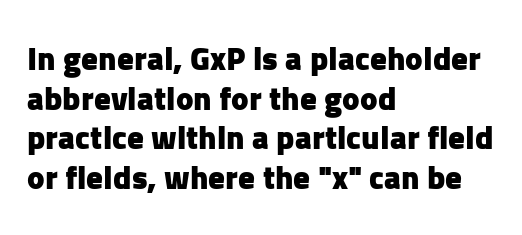
The image shows 33 px heavy sans-serif type, upright; set left-aligned, line spacing 1.2x, normal letter spacing, not underlined; low stroke contrast and a medium x-height.
